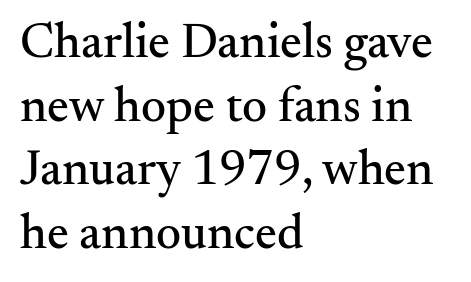
The image shows 49 px serif type, upright; set left-aligned, normal line spacing (1.3x), normal letter spacing, not underlined; medium stroke contrast and a small x-height.
